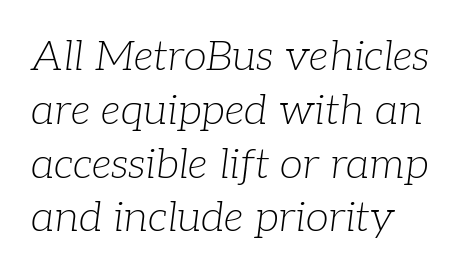
The image shows 42 px light serif type, italic (leaning right); set normal line spacing (1.28x), normal letter spacing, not underlined; low stroke contrast and a medium x-height.
